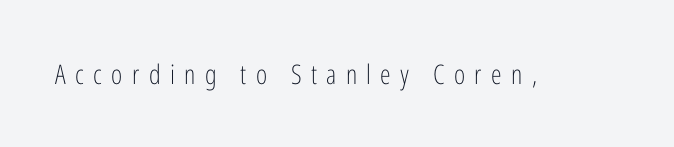
The image shows 27 px text type, upright; set unusually wide letter spacing (+0.35 em), not underlined.
